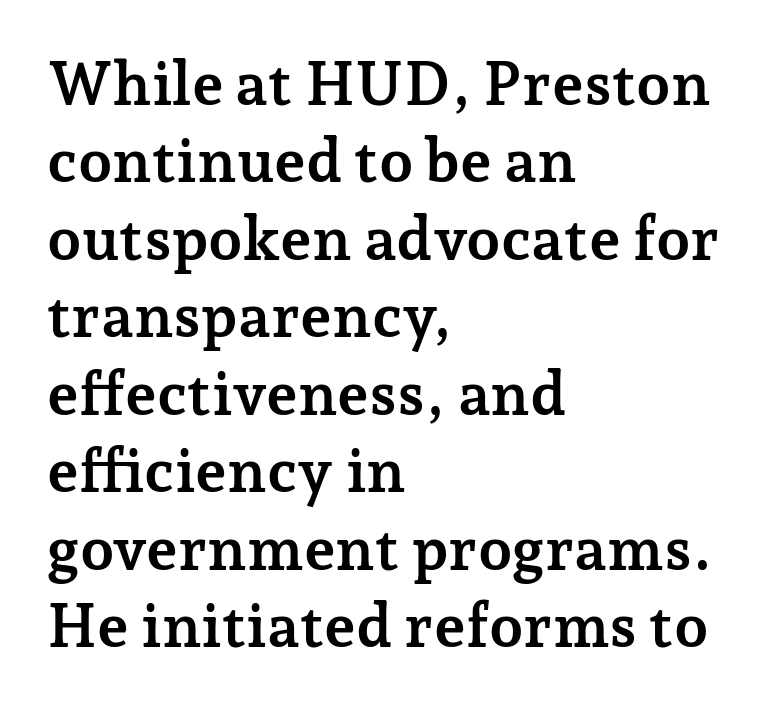
The image shows 61 px semibold serif type, upright; set left-aligned, normal line spacing (1.27x), normal letter spacing, not underlined; low stroke contrast and a medium x-height.
